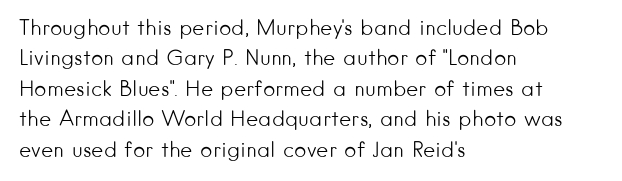
Q: Is the text bold? A: No.
Q: Is the text italic (slanted)? A: No, it is upright.
Q: Is the text underlined? A: No.
Q: How is the paragraph aligned? A: Left-aligned.
Q: Is the spacing between letters normal or unusually wide? A: Normal.
Q: Is the spacing between lines tight, normal or loose? A: Normal.
